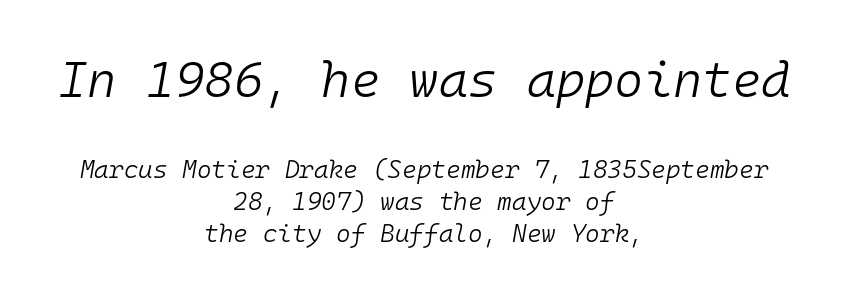
Q: Is the text bold? A: No.
Q: Is the text italic (slanted)? A: Yes, it leans right by about 10 degrees.
Q: Is the text underlined? A: No.
Q: How is the paragraph aligned? A: Centered.
Q: Is the spacing between letters normal or unusually wide? A: Normal.
Q: Is the spacing between lines tight, normal or loose? A: Normal.
Q: Which block of text is set in a larger size, the first (top) or the second (bottom)? A: The first (top) one.
Q: Width (condensed, normal, or wide)? A: Normal.
Q: Stroke contrast? A: Low.
Q: x-height? A: Medium.
Q: Monospaced? A: Yes.
